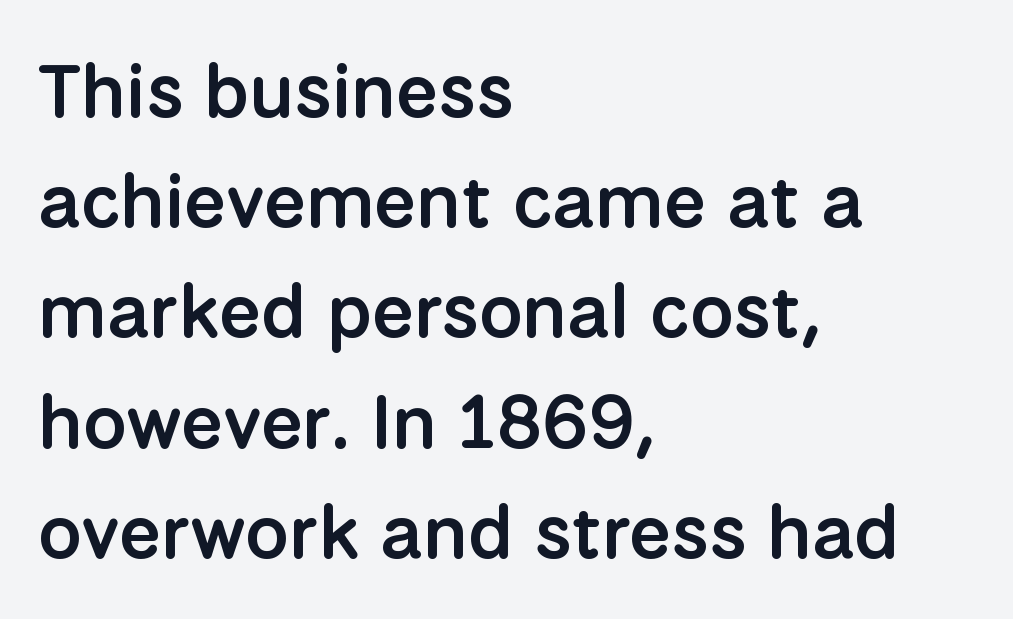
Q: Is the text bold? A: Semi-bold.
Q: Is the text italic (slanted)? A: No, it is upright.
Q: Is the typeface a serif or a sans-serif typeface? A: Sans-serif.
Q: Is the text underlined? A: No.
Q: How is the paragraph aligned? A: Left-aligned.
Q: Is the spacing between letters normal or unusually wide? A: Normal.
Q: Is the spacing between lines tight, normal or loose? A: Normal.
Q: Width (condensed, normal, or wide)? A: Normal.
Q: Stroke contrast? A: Low.
Q: x-height? A: Medium.
Q: Monospaced? A: No.
